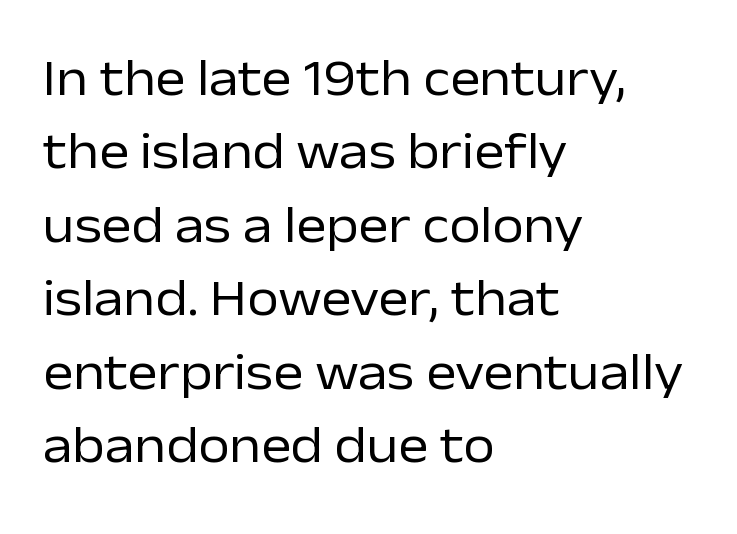
The image shows 51 px regular-weight sans-serif type, upright; set left-aligned, normal line spacing (1.44x), normal letter spacing, not underlined; low stroke contrast and a medium x-height.
